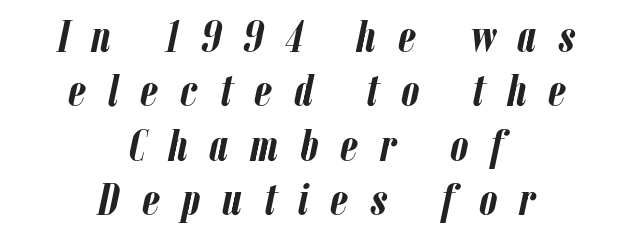
{"italic": "yes", "lean": "right", "slant_degrees": 12, "bold": "yes", "weight": "semibold", "width": "condensed", "stroke_contrast": "low", "x_height": "medium", "monospaced": "no", "underline": "no", "align": "center", "line_spacing_ratio": 1.21, "letter_spacing": "wide", "letter_spacing_em": 0.49, "glyph_px": 45}
